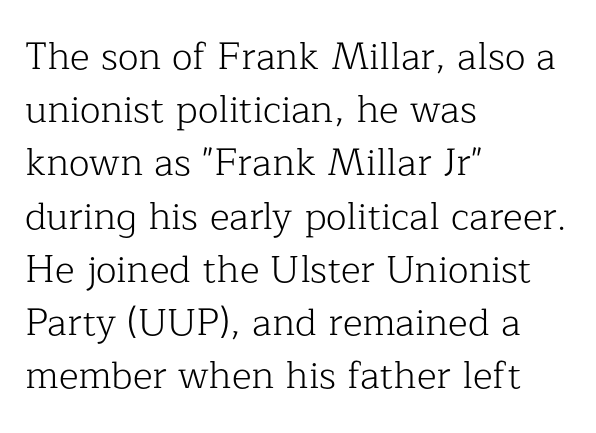
Q: Is the text bold? A: No.
Q: Is the text italic (slanted)? A: No, it is upright.
Q: Is the typeface a serif or a sans-serif typeface? A: Serif.
Q: Is the text underlined? A: No.
Q: How is the paragraph aligned? A: Left-aligned.
Q: Is the spacing between letters normal or unusually wide? A: Normal.
Q: Is the spacing between lines tight, normal or loose? A: Normal.
Q: Width (condensed, normal, or wide)? A: Normal.
Q: Stroke contrast? A: Low.
Q: x-height? A: Medium.
Q: Monospaced? A: No.
